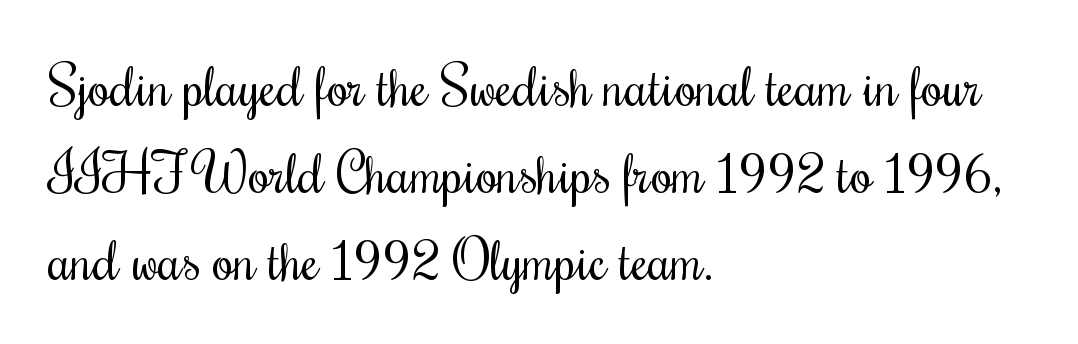
Q: Is the text bold? A: No.
Q: Is the text italic (slanted)? A: Yes.
Q: Is the typeface a serif or a sans-serif typeface? A: Serif.
Q: Is the text underlined? A: No.
Q: How is the paragraph aligned? A: Left-aligned.
Q: Is the spacing between letters normal or unusually wide? A: Normal.
Q: Is the spacing between lines tight, normal or loose? A: Normal.
Q: Width (condensed, normal, or wide)? A: Condensed.
Q: Stroke contrast? A: Medium.
Q: x-height? A: Small.
Q: Monospaced? A: No.
